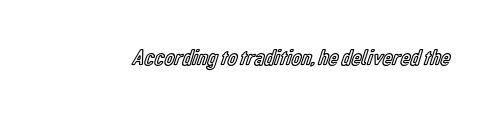
{"underline": "no", "letter_spacing": "normal", "letter_spacing_em": 0.0, "glyph_px": 23}
